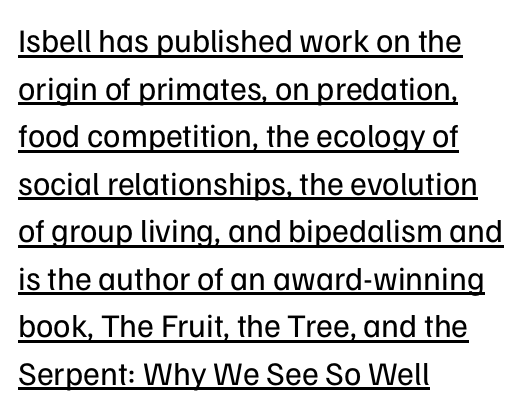
{"serif": "no", "italic": "no", "bold": "no", "weight": "regular", "width": "normal", "stroke_contrast": "low", "x_height": "medium", "monospaced": "no", "underline": "yes", "align": "left", "line_spacing": "normal", "line_spacing_ratio": 1.44, "letter_spacing": "normal", "letter_spacing_em": 0.0, "glyph_px": 33}
